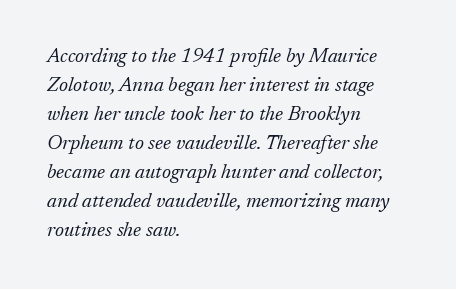
Q: Is the text bold? A: No.
Q: Is the text italic (slanted)? A: Yes, it leans right by about 17 degrees.
Q: Is the text underlined? A: No.
Q: How is the paragraph aligned? A: Left-aligned.
Q: Is the spacing between letters normal or unusually wide? A: Normal.
Q: Is the spacing between lines tight, normal or loose? A: Normal.
